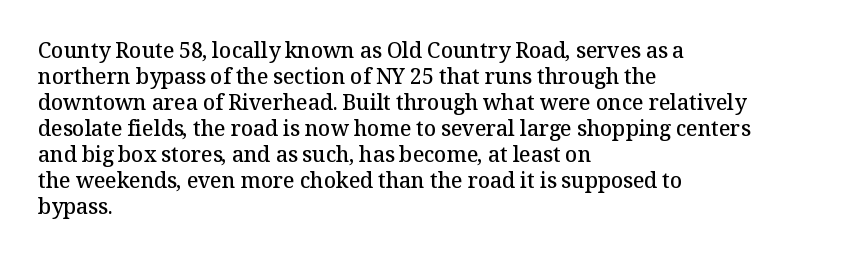
The image shows 21 px text type, upright; set left-aligned, line spacing 1.24x, normal letter spacing, not underlined.
